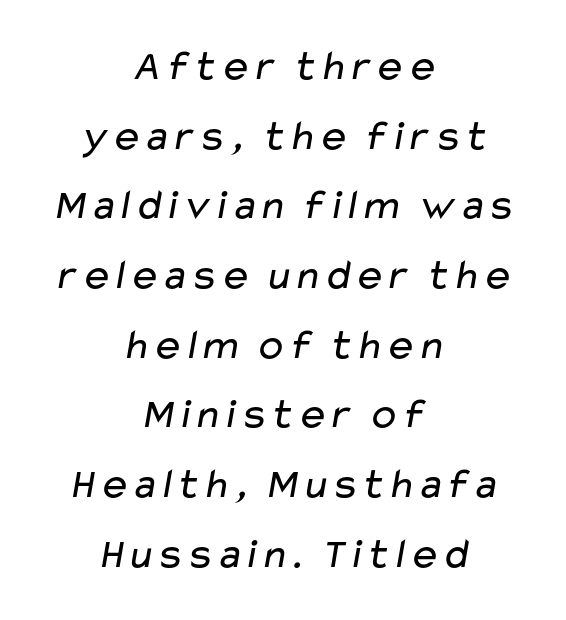
Q: Is the text bold? A: No.
Q: Is the typeface a serif or a sans-serif typeface? A: Sans-serif.
Q: Is the text underlined? A: No.
Q: How is the paragraph aligned? A: Centered.
Q: Is the spacing between letters normal or unusually wide? A: Normal.
Q: Is the spacing between lines tight, normal or loose? A: Normal.
Q: Width (condensed, normal, or wide)? A: Wide.
Q: Stroke contrast? A: Low.
Q: x-height? A: Medium.
Q: Monospaced? A: No.
